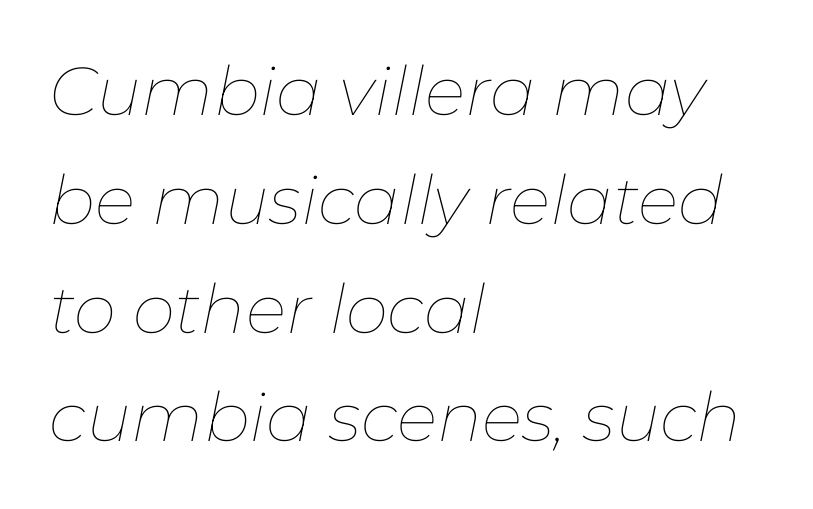
The image shows 68 px thin type, italic (leaning right); set left-aligned, normal line spacing (1.6x), normal letter spacing, not underlined; low stroke contrast and a medium x-height.
